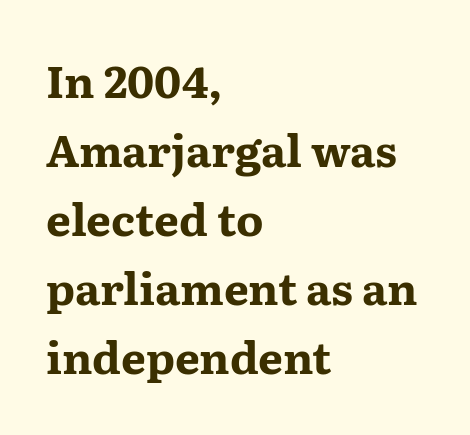
The image shows 44 px bold, wide serif type, upright; set left-aligned, normal line spacing (1.57x), normal letter spacing, not underlined; medium stroke contrast and a medium x-height.
